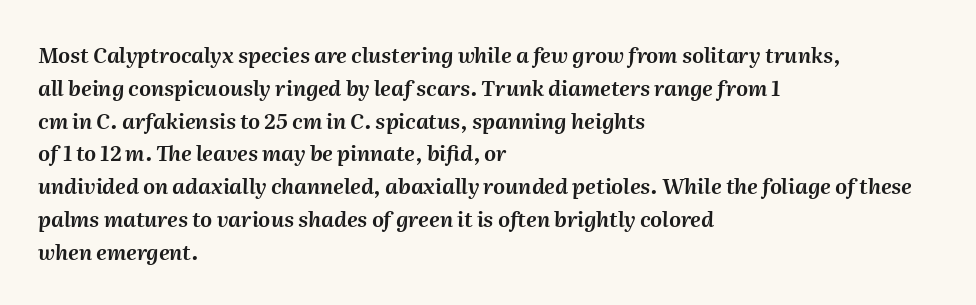
A classic flush-left, rag-right setting is used for this passage. The zone under the glyphs is completely vacant. Summary of vertical rhythm: regular, with standard interline spacing. Honestly, the letter spacing is just normal — you wouldn't notice it.
